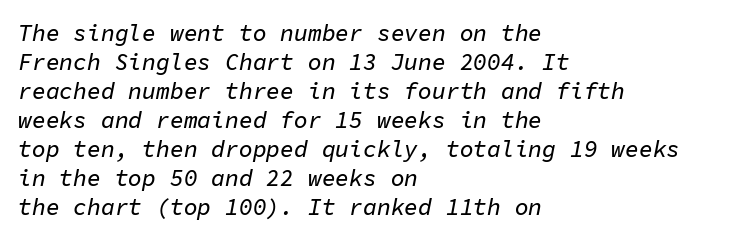
Q: Is the text italic (slanted)? A: Yes, it leans right by about 11 degrees.
Q: Is the text underlined? A: No.
Q: How is the paragraph aligned? A: Left-aligned.
Q: Is the spacing between letters normal or unusually wide? A: Normal.
Q: Is the spacing between lines tight, normal or loose? A: Normal.
